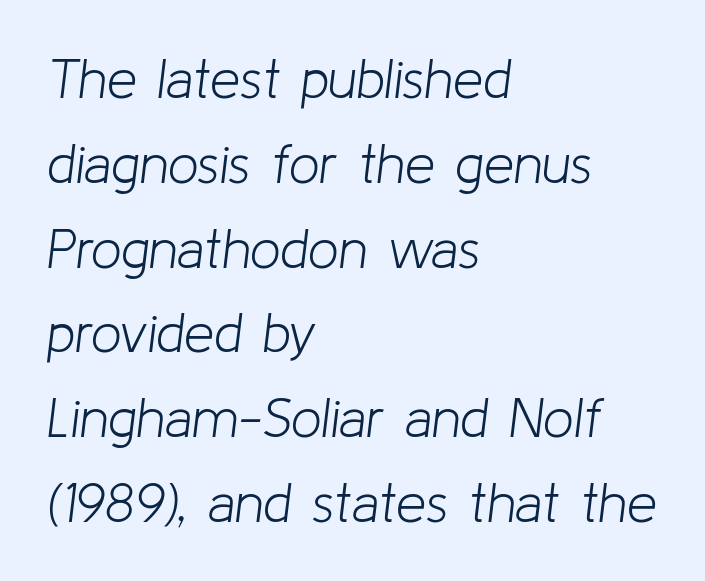
Q: Is the text bold? A: No.
Q: Is the text italic (slanted)? A: Yes, it leans right by about 8 degrees.
Q: Is the text underlined? A: No.
Q: How is the paragraph aligned? A: Left-aligned.
Q: Is the spacing between letters normal or unusually wide? A: Normal.
Q: Is the spacing between lines tight, normal or loose? A: Normal.
Q: Width (condensed, normal, or wide)? A: Normal.
Q: Stroke contrast? A: Low.
Q: x-height? A: Medium.
Q: Monospaced? A: No.
